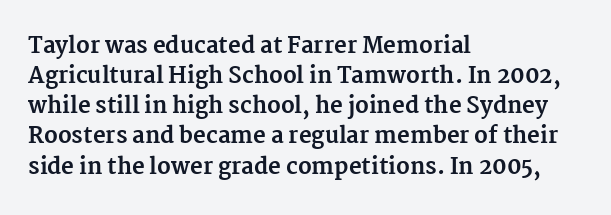
{"italic": "no", "bold": "yes", "underline": "no", "align": "left", "line_spacing": "normal", "line_spacing_ratio": 1.37, "letter_spacing": "normal", "letter_spacing_em": 0.0, "glyph_px": 22}
